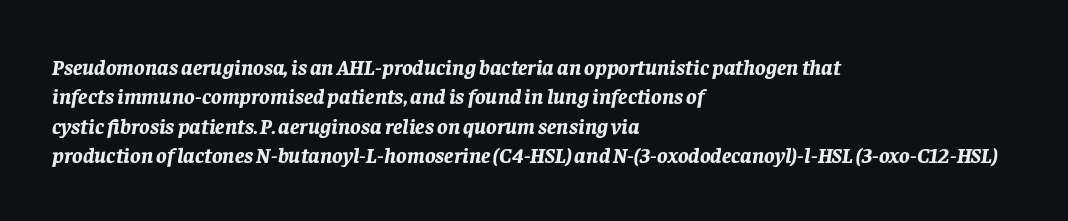
{"italic": "yes", "lean": "right", "slant_degrees": 8, "bold": "yes", "underline": "no", "align": "left", "line_spacing": "normal", "line_spacing_ratio": 1.34, "letter_spacing": "normal", "letter_spacing_em": 0.0, "glyph_px": 22}
